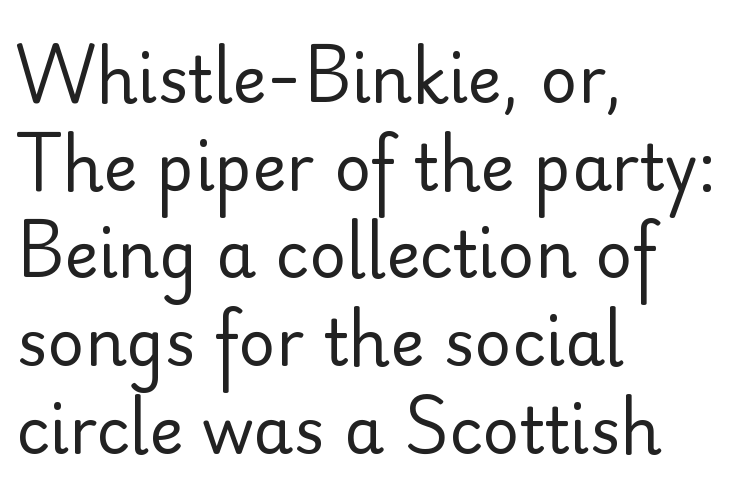
No feet cap the strokes, marking this as sans-serif type. Ordinary non-slanted type is in use. What stands out about the letter spacing? Nothing — it is the standard amount. Summary of weight: not heavy and not bold. Evenly set lines give the paragraph a standard silhouette. No word sits above an underline.
